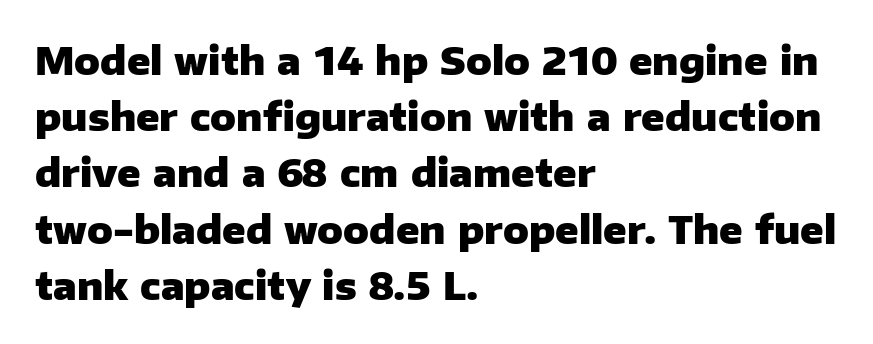
Q: Is the text bold? A: Yes.
Q: Is the text italic (slanted)? A: No, it is upright.
Q: Is the typeface a serif or a sans-serif typeface? A: Sans-serif.
Q: Is the text underlined? A: No.
Q: How is the paragraph aligned? A: Left-aligned.
Q: Is the spacing between letters normal or unusually wide? A: Normal.
Q: Is the spacing between lines tight, normal or loose? A: Normal.
Q: Width (condensed, normal, or wide)? A: Normal.
Q: Stroke contrast? A: Low.
Q: x-height? A: Medium.
Q: Monospaced? A: No.
